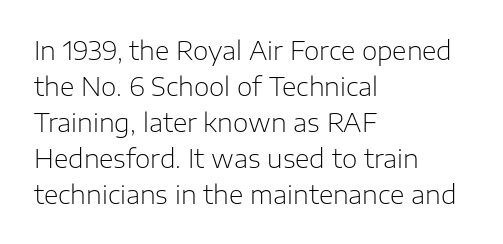
Q: Is the text bold? A: No.
Q: Is the text italic (slanted)? A: No, it is upright.
Q: Is the text underlined? A: No.
Q: How is the paragraph aligned? A: Left-aligned.
Q: Is the spacing between letters normal or unusually wide? A: Normal.
Q: Is the spacing between lines tight, normal or loose? A: Normal.
